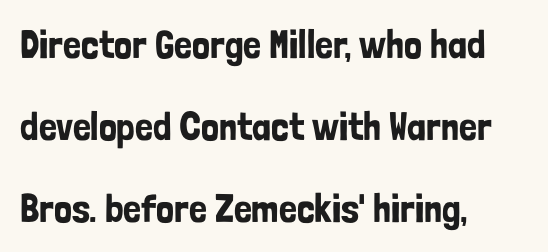
Q: Is the text italic (slanted)? A: No, it is upright.
Q: Is the typeface a serif or a sans-serif typeface? A: Sans-serif.
Q: Is the text underlined? A: No.
Q: How is the paragraph aligned? A: Left-aligned.
Q: Is the spacing between letters normal or unusually wide? A: Normal.
Q: Is the spacing between lines tight, normal or loose? A: Loose.
Q: Width (condensed, normal, or wide)? A: Condensed.
Q: Stroke contrast? A: Low.
Q: x-height? A: Medium.
Q: Monospaced? A: No.
